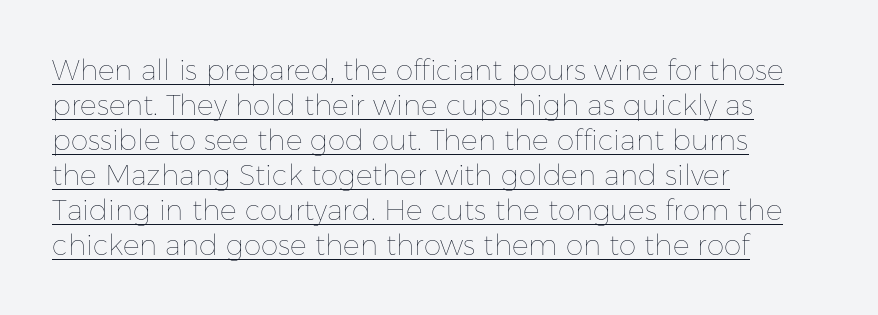
Q: Is the text bold? A: No.
Q: Is the text italic (slanted)? A: No, it is upright.
Q: Is the text underlined? A: Yes.
Q: How is the paragraph aligned? A: Left-aligned.
Q: Is the spacing between letters normal or unusually wide? A: Normal.
Q: Is the spacing between lines tight, normal or loose? A: Normal.
Q: Width (condensed, normal, or wide)? A: Normal.
Q: Stroke contrast? A: Low.
Q: x-height? A: Medium.
Q: Monospaced? A: No.
